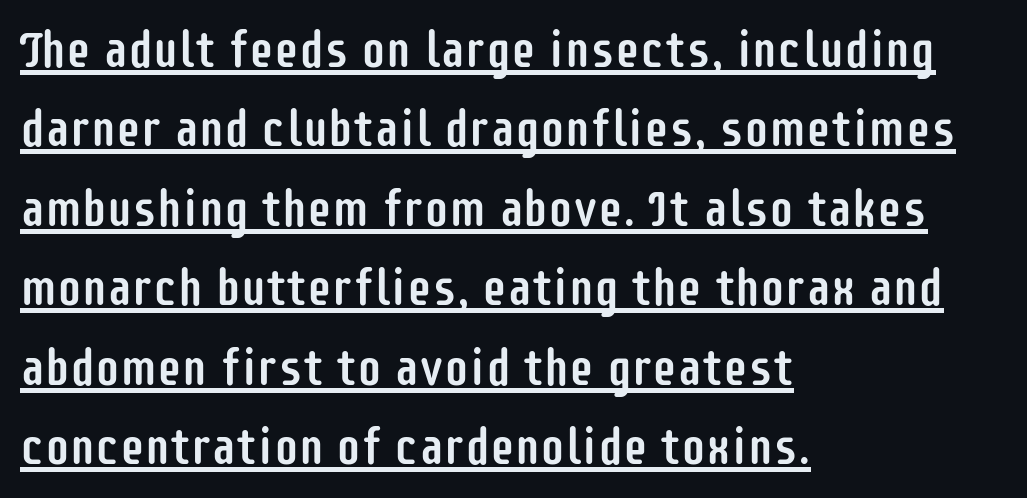
Horizontal bands of white between lines are of average thickness. Does extra space separate the letters? No, they use regular spacing. The font family rendered here belongs to the sans-serif group. These characters rest on top of a visible drawn line.
